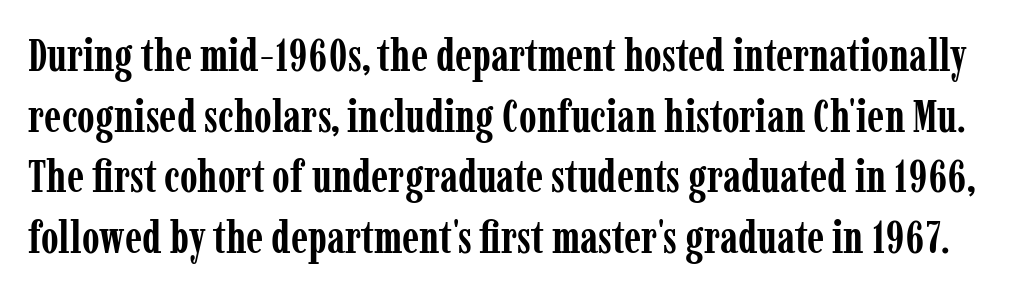
The image shows 45 px semibold, condensed serif type, upright; set normal line spacing (1.35x), normal letter spacing, not underlined; low stroke contrast and a medium x-height.
